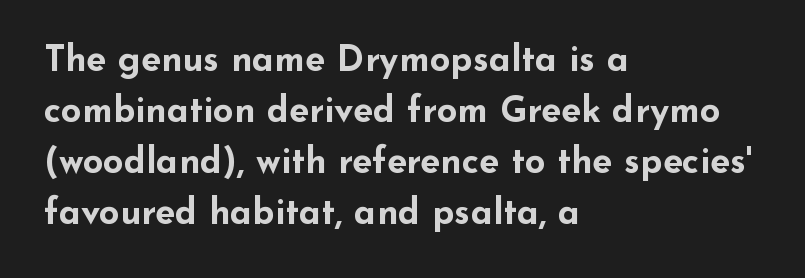
Upright lettering throughout. Unlike a traditional serif, this face leaves its strokes unadorned. The words here are not underlined. The letterforms sit shoulder to shoulder at normal distance.
